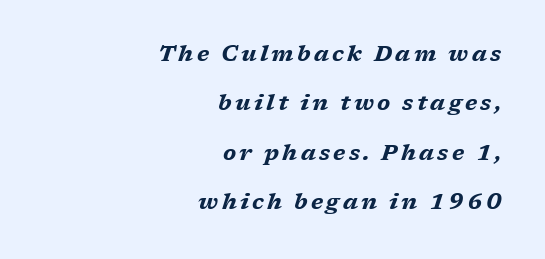
{"italic": "yes", "lean": "right", "slant_degrees": 17, "bold": "yes", "underline": "no", "align": "right", "line_spacing": "loose", "line_spacing_ratio": 2.24, "glyph_px": 22}
